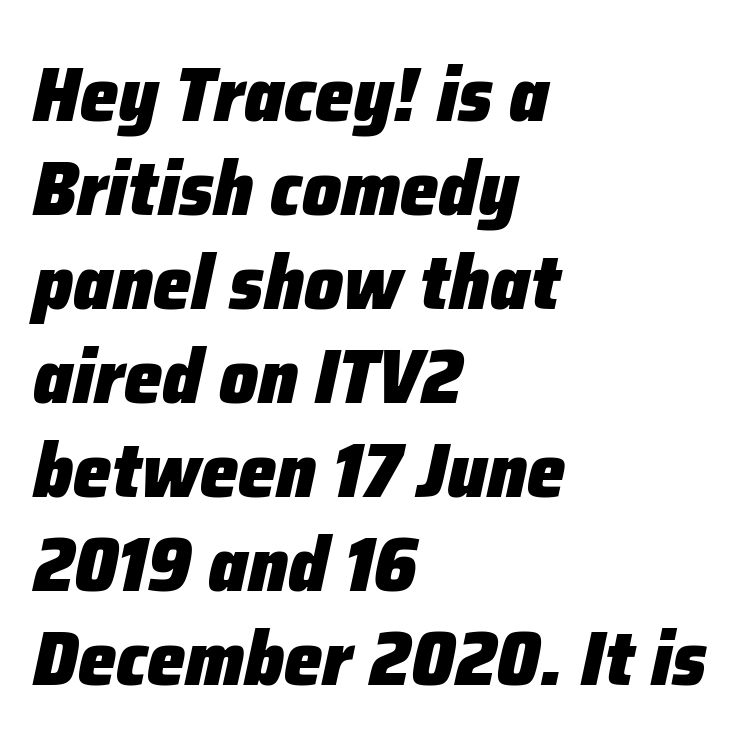
{"italic": "yes", "lean": "right", "slant_degrees": 12, "bold": "yes", "weight": "heavy", "width": "normal", "stroke_contrast": "low", "x_height": "medium", "monospaced": "no", "underline": "no", "align": "left", "line_spacing_ratio": 1.22, "letter_spacing": "normal", "letter_spacing_em": 0.0, "glyph_px": 77}
